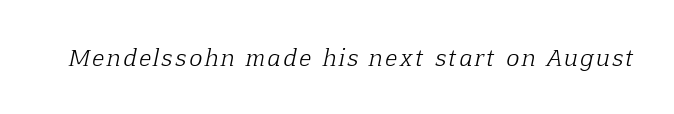
Q: Is the text bold? A: No.
Q: Is the text italic (slanted)? A: Yes, it leans right by about 12 degrees.
Q: Is the text underlined? A: No.
